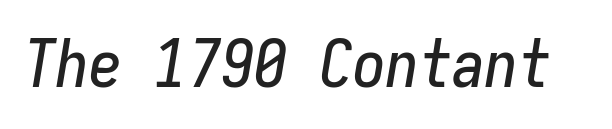
{"italic": "yes", "lean": "right", "slant_degrees": 9, "width": "condensed", "stroke_contrast": "low", "x_height": "medium", "monospaced": "yes", "underline": "no", "letter_spacing": "normal", "letter_spacing_em": 0.0, "glyph_px": 66}
